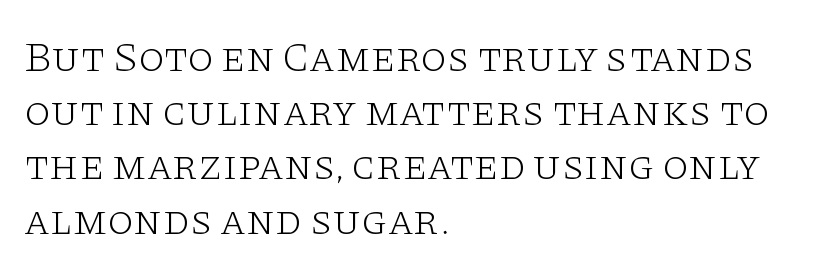
When letters stand straight like this, we call the style roman or upright. Varying glyph widths throughout — classic text-font behaviour. The paragraph shown leans on its left margin. In terms of leading, this rendering sits right in the middle. The strip under each line holds only bare page. Serif or sans? Serif — the stroke terminals have little feet.
